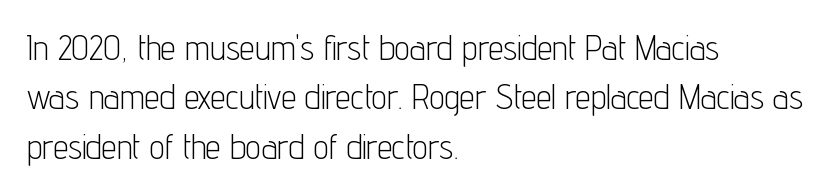
Q: Is the text bold? A: No.
Q: Is the text italic (slanted)? A: No, it is upright.
Q: Is the typeface a serif or a sans-serif typeface? A: Sans-serif.
Q: Is the text underlined? A: No.
Q: How is the paragraph aligned? A: Left-aligned.
Q: Is the spacing between letters normal or unusually wide? A: Normal.
Q: Is the spacing between lines tight, normal or loose? A: Normal.
Q: Width (condensed, normal, or wide)? A: Condensed.
Q: Stroke contrast? A: Low.
Q: x-height? A: Medium.
Q: Monospaced? A: No.
